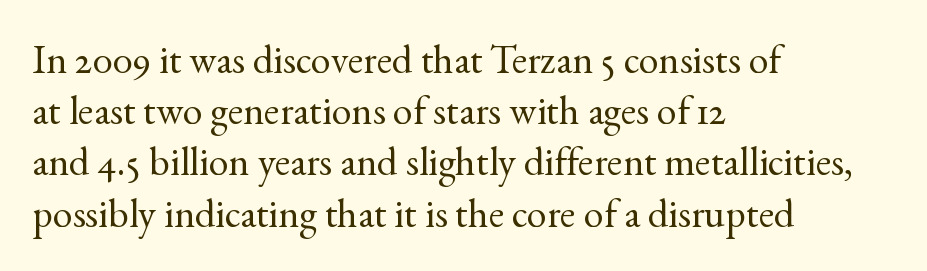
{"serif": "yes", "italic": "no", "bold": "no", "weight": "regular", "width": "normal", "x_height": "small", "monospaced": "no", "underline": "no", "align": "left", "line_spacing": "normal", "line_spacing_ratio": 1.28, "letter_spacing": "normal", "letter_spacing_em": 0.0, "glyph_px": 40}
